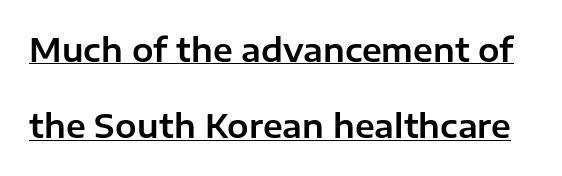
The image shows 32 px sans-serif type, upright; set loose line spacing (2.38x), normal letter spacing, underlined; low stroke contrast and a medium x-height.
